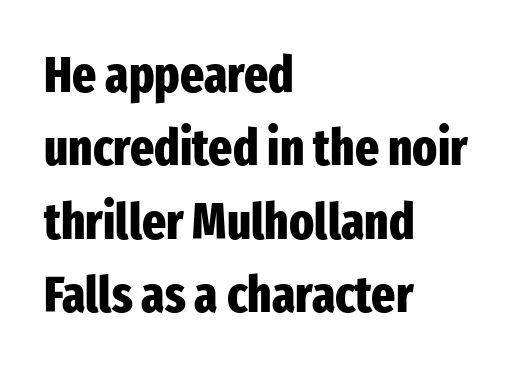
The face used here is rendered with its standard letterfit. As a designer I'd log this as weight 700, bold. The paragraph shown leans on its left margin. Only glyphs here, with clear space below each row. Classification — sans serif.
